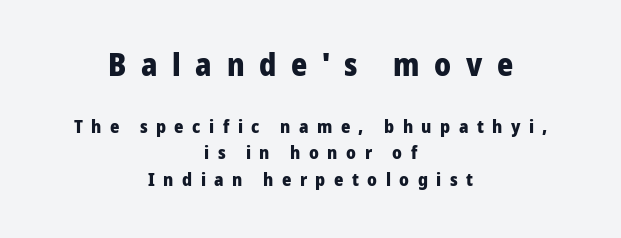
Tracking here is generous; glyphs stand well apart from one another. Posture: upright roman. Reading top to bottom, the characters get smaller at the block break. Looks like regular typesetting: each glyph gets only the width it needs. No word sits above an underline. These lines stack symmetrically, like a column narrowing and widening about its center.
